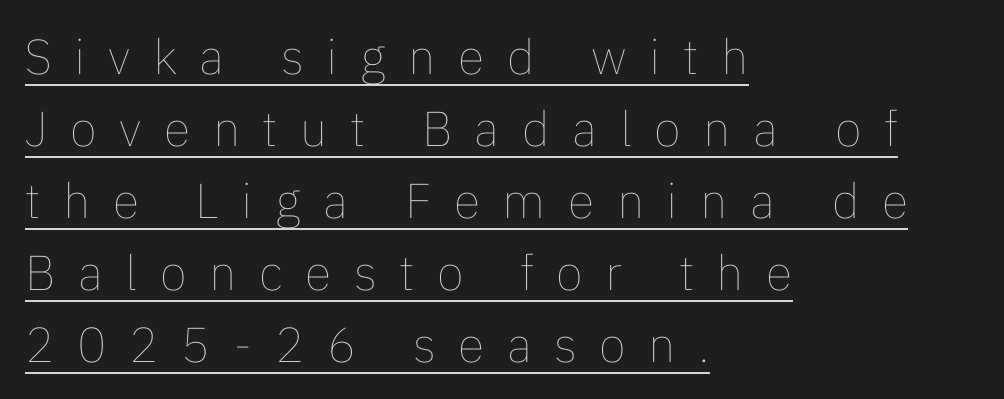
{"italic": "no", "bold": "no", "weight": "thin", "width": "normal", "stroke_contrast": "low", "x_height": "medium", "monospaced": "no", "underline": "yes", "align": "left", "line_spacing": "normal", "line_spacing_ratio": 1.47, "letter_spacing": "wide", "letter_spacing_em": 0.46, "glyph_px": 49}
